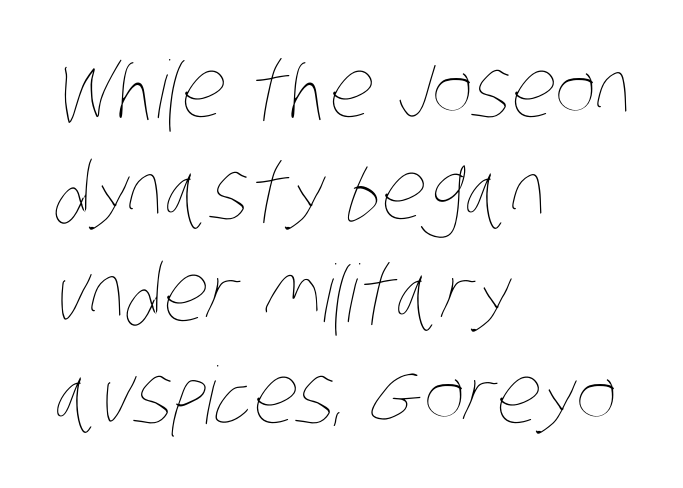
{"bold": "no", "weight": "thin", "width": "condensed", "stroke_contrast": "low", "x_height": "large", "monospaced": "no", "underline": "no", "align": "left", "line_spacing": "normal", "line_spacing_ratio": 1.29, "letter_spacing": "normal", "letter_spacing_em": 0.0, "glyph_px": 79}
